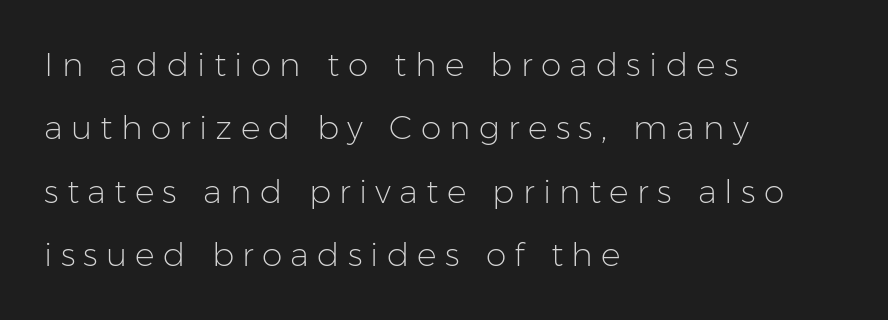
{"serif": "no", "italic": "no", "bold": "no", "weight": "light", "width": "normal", "stroke_contrast": "low", "x_height": "medium", "monospaced": "no", "underline": "no", "align": "left", "line_spacing": "loose", "line_spacing_ratio": 1.92, "letter_spacing": "wide", "letter_spacing_em": 0.25, "glyph_px": 33}
